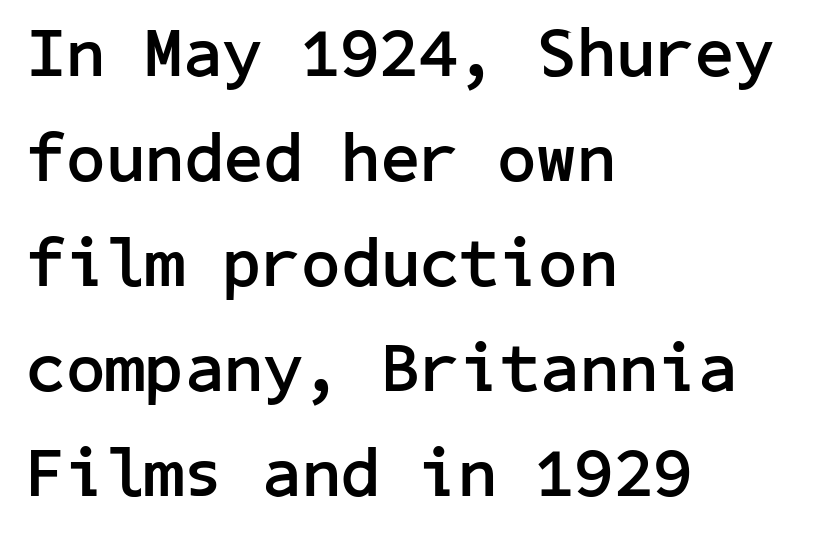
{"serif": "no", "italic": "no", "bold": "yes", "weight": "semibold", "width": "normal", "stroke_contrast": "low", "x_height": "medium", "underline": "no", "align": "left", "line_spacing": "normal", "line_spacing_ratio": 1.52, "letter_spacing": "normal", "letter_spacing_em": 0.0, "glyph_px": 69}
